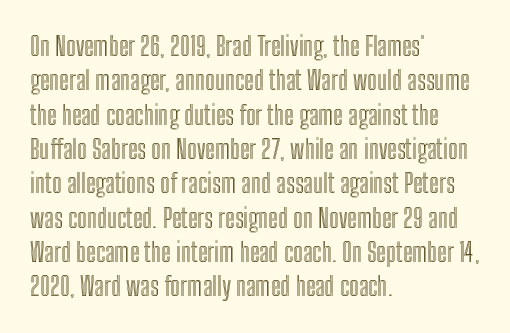
The image shows 26 px text type, upright; set left-aligned, normal line spacing (1.32x), normal letter spacing, not underlined.
